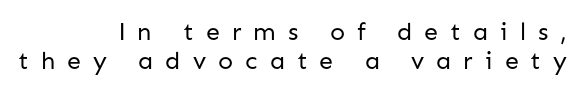
{"italic": "no", "bold": "no", "underline": "no", "align": "right", "line_spacing_ratio": 1.17, "letter_spacing": "wide", "letter_spacing_em": 0.48, "glyph_px": 25}
